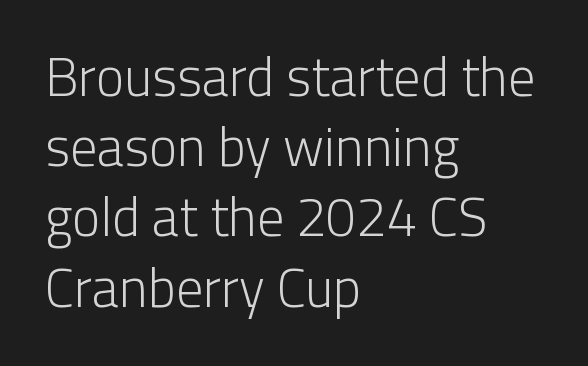
{"serif": "no", "italic": "no", "bold": "no", "weight": "light", "width": "normal", "stroke_contrast": "low", "x_height": "medium", "monospaced": "no", "underline": "no", "align": "left", "line_spacing": "normal", "line_spacing_ratio": 1.3, "letter_spacing": "normal", "letter_spacing_em": 0.0, "glyph_px": 54}
